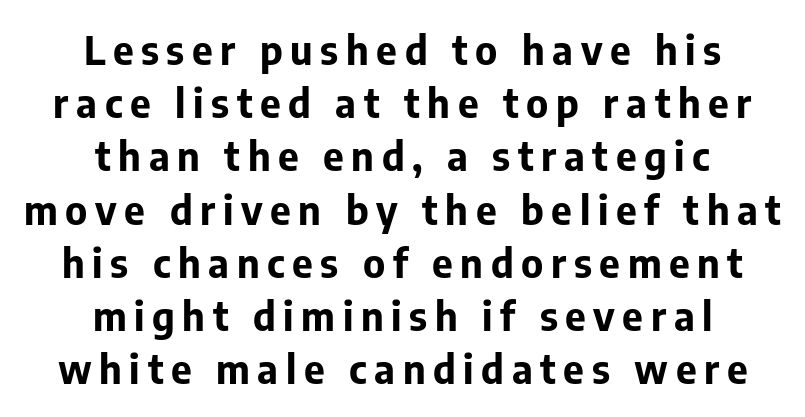
The passage shown is emphatically bold. Which margin do the lines hug? Neither — every line sits in the middle. The area under the type is left untouched. The type sits square on the baseline with zero lean.
